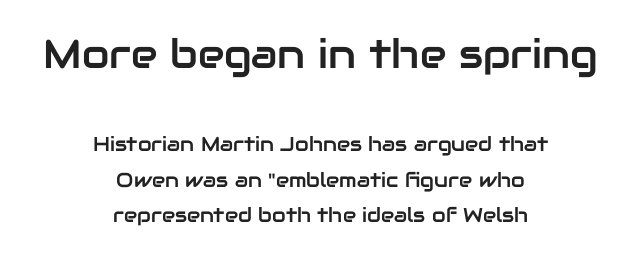
The image shows 40 px sans-serif type, upright; set centered, line spacing 1.78x, normal letter spacing, not underlined; the first (top) block is 2.0x larger; low stroke contrast and a medium x-height.
